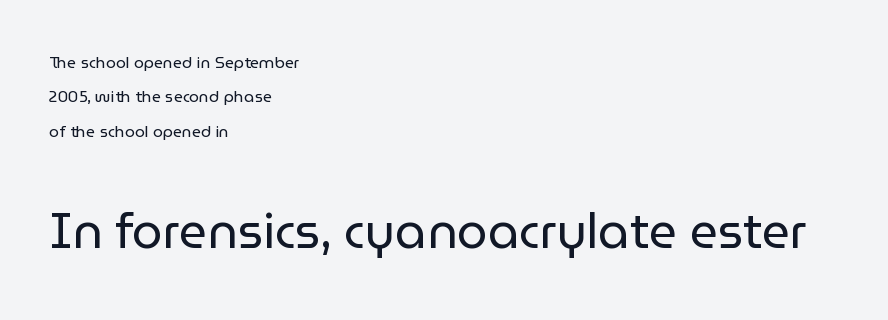
The image shows 49 px regular-weight sans-serif type, upright; set left-aligned, loose line spacing (2.15x), normal letter spacing, not underlined; the second (bottom) block is 3.06x larger; low stroke contrast and a medium x-height.
